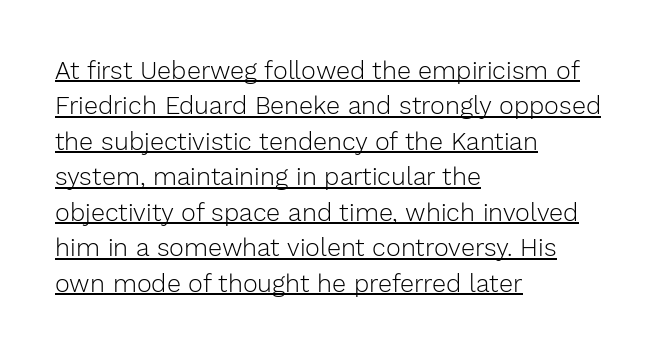
The image shows 25 px text type, upright; set left-aligned, normal line spacing (1.42x), normal letter spacing, underlined.
